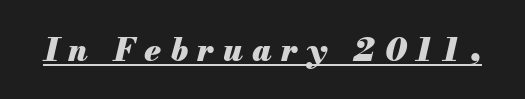
A dark, heavy texture on the line: the type is bold. Compared with ordinary roman type, these characters are visibly tilted. The face used here appears with an underline applied. Do the characters align in a grid? No, the font is proportional.
